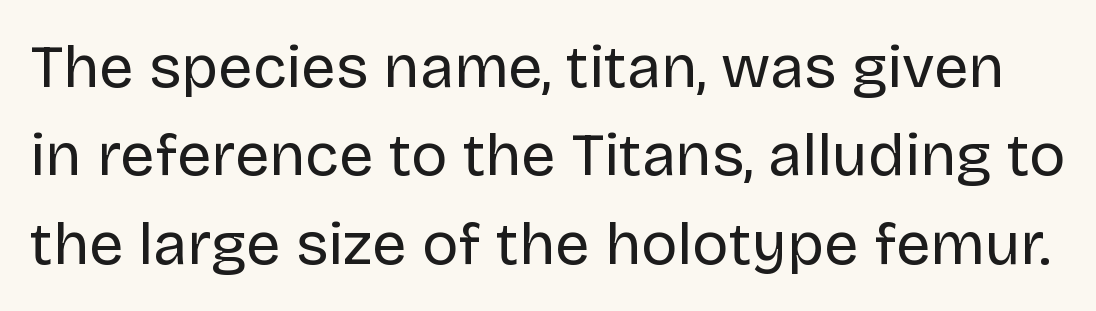
Q: Is the text bold? A: No.
Q: Is the text italic (slanted)? A: No, it is upright.
Q: Is the typeface a serif or a sans-serif typeface? A: Sans-serif.
Q: Is the text underlined? A: No.
Q: Is the spacing between letters normal or unusually wide? A: Normal.
Q: Is the spacing between lines tight, normal or loose? A: Normal.
Q: Width (condensed, normal, or wide)? A: Normal.
Q: Stroke contrast? A: Low.
Q: x-height? A: Large.
Q: Monospaced? A: No.
